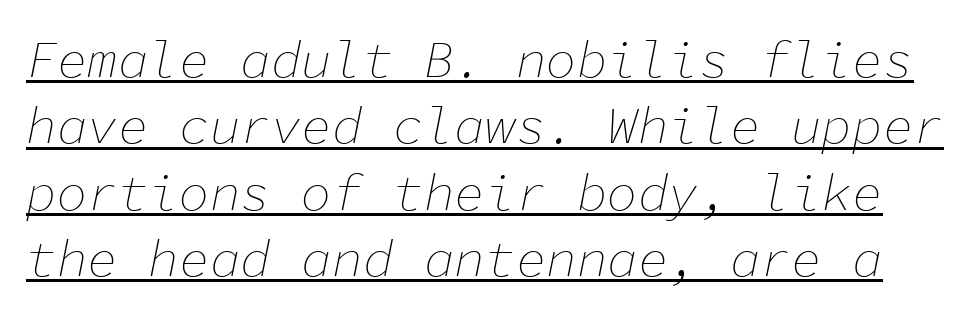
These lines are rendered in a fixed-pitch font. Horizontal bands of white between lines are of average thickness. Weight: in the light-to-regular range. The letters are slanted; this is an italic face. Each line of the rendering has a horizontal stroke beneath the glyphs. Caption: standard tracking, unaltered.
